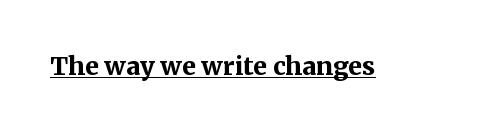
{"italic": "no", "bold": "yes", "underline": "yes", "letter_spacing": "normal", "letter_spacing_em": 0.0, "glyph_px": 25}
